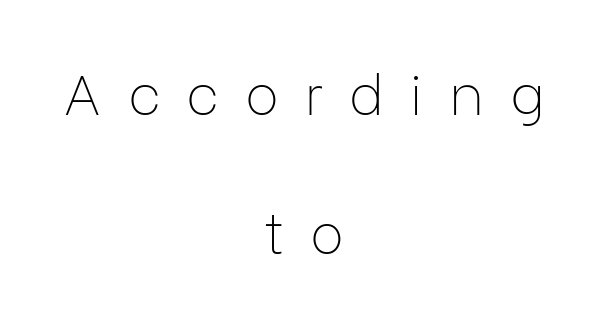
Q: Is the text bold? A: No.
Q: Is the text italic (slanted)? A: No, it is upright.
Q: Is the typeface a serif or a sans-serif typeface? A: Sans-serif.
Q: Is the text underlined? A: No.
Q: How is the paragraph aligned? A: Centered.
Q: Is the spacing between letters normal or unusually wide? A: Unusually wide.
Q: Is the spacing between lines tight, normal or loose? A: Loose.
Q: Width (condensed, normal, or wide)? A: Normal.
Q: Stroke contrast? A: Low.
Q: x-height? A: Medium.
Q: Monospaced? A: No.
